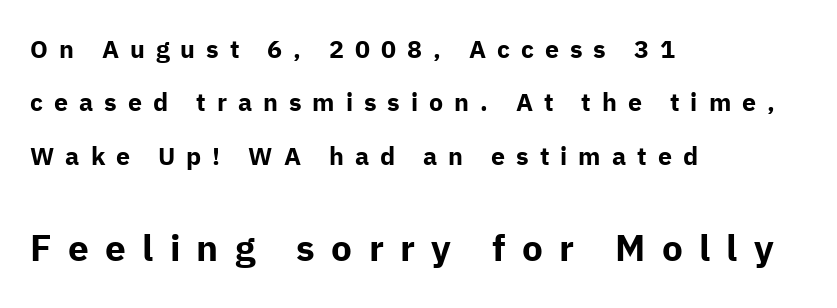
The image shows 37 px bold sans-serif type, upright; set left-aligned, loose line spacing (2.14x), unusually wide letter spacing (+0.44 em), not underlined; the second (bottom) block is 1.48x larger; low stroke contrast and a medium x-height.
